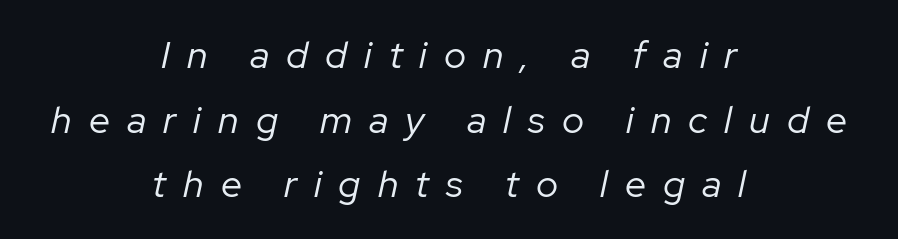
Q: Is the text bold? A: No.
Q: Is the text italic (slanted)? A: Yes, it leans right by about 12 degrees.
Q: Is the text underlined? A: No.
Q: How is the paragraph aligned? A: Centered.
Q: Is the spacing between letters normal or unusually wide? A: Unusually wide.
Q: Is the spacing between lines tight, normal or loose? A: Normal.
Q: Width (condensed, normal, or wide)? A: Normal.
Q: Stroke contrast? A: Low.
Q: x-height? A: Medium.
Q: Monospaced? A: No.
